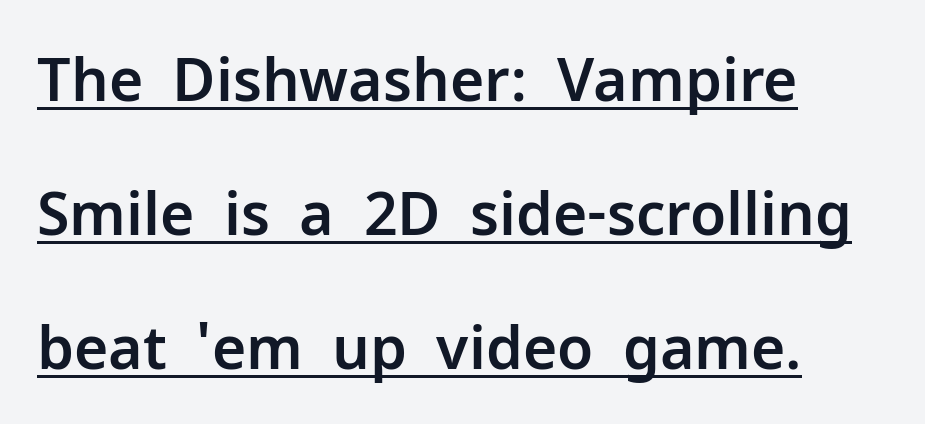
Q: Is the text italic (slanted)? A: No, it is upright.
Q: Is the typeface a serif or a sans-serif typeface? A: Sans-serif.
Q: Is the text underlined? A: Yes.
Q: How is the paragraph aligned? A: Left-aligned.
Q: Is the spacing between letters normal or unusually wide? A: Normal.
Q: Is the spacing between lines tight, normal or loose? A: Loose.
Q: Width (condensed, normal, or wide)? A: Normal.
Q: Stroke contrast? A: Low.
Q: x-height? A: Medium.
Q: Monospaced? A: No.
